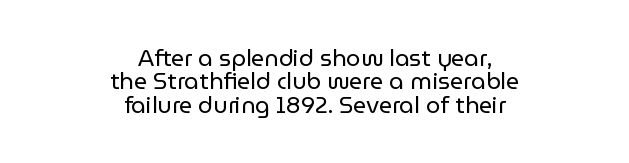
The image shows 23 px text type, upright; set centered, tight line spacing (1.02x), normal letter spacing, not underlined.
